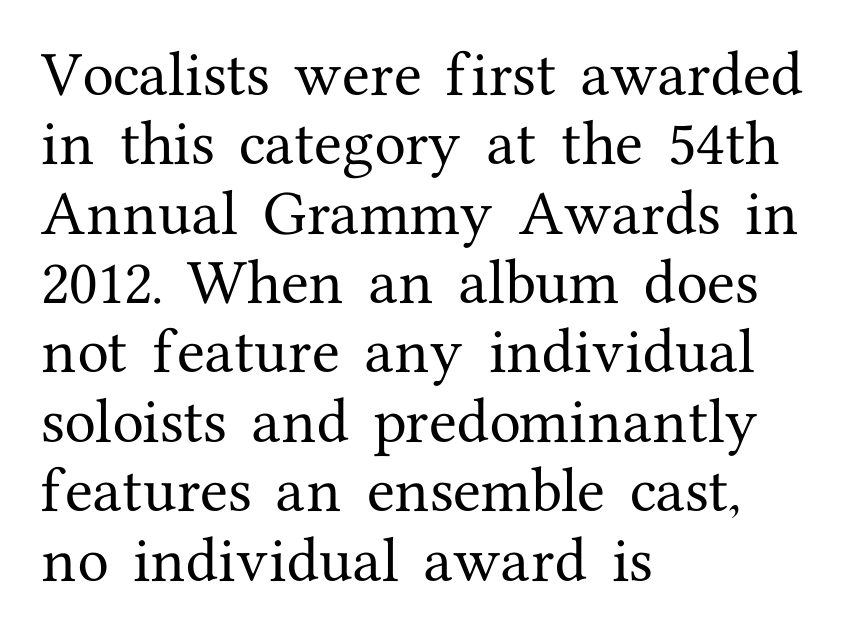
{"serif": "yes", "italic": "no", "width": "normal", "stroke_contrast": "medium", "x_height": "medium", "monospaced": "no", "underline": "no", "align": "left", "line_spacing": "normal", "line_spacing_ratio": 1.36, "letter_spacing": "normal", "letter_spacing_em": 0.0, "glyph_px": 51}
